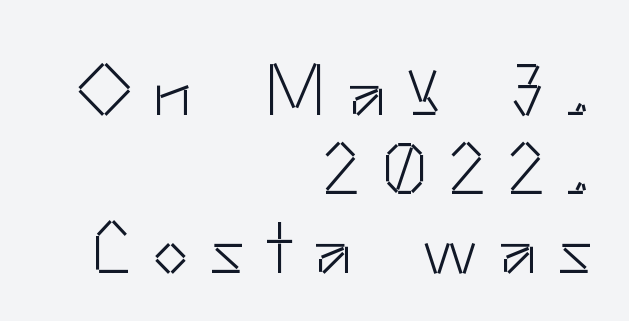
{"serif": "no", "italic": "no", "bold": "no", "weight": "light", "width": "normal", "stroke_contrast": "low", "x_height": "small", "monospaced": "no", "underline": "no", "align": "right", "line_spacing": "tight", "line_spacing_ratio": 1.1, "letter_spacing": "wide", "letter_spacing_em": 0.3, "glyph_px": 72}
